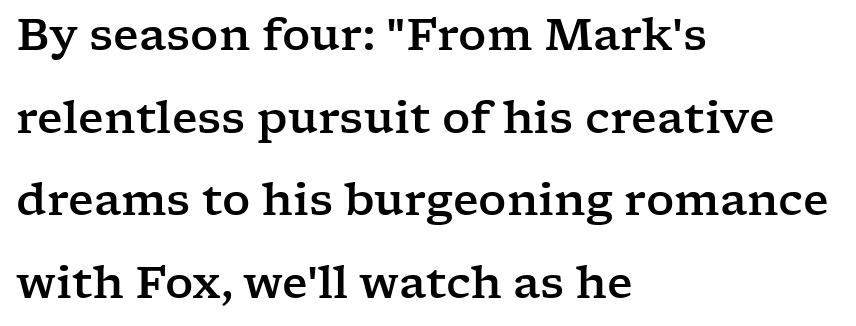
The image shows 44 px wide serif type, upright; set left-aligned, line spacing 1.88x, normal letter spacing, not underlined; low stroke contrast and a medium x-height.
